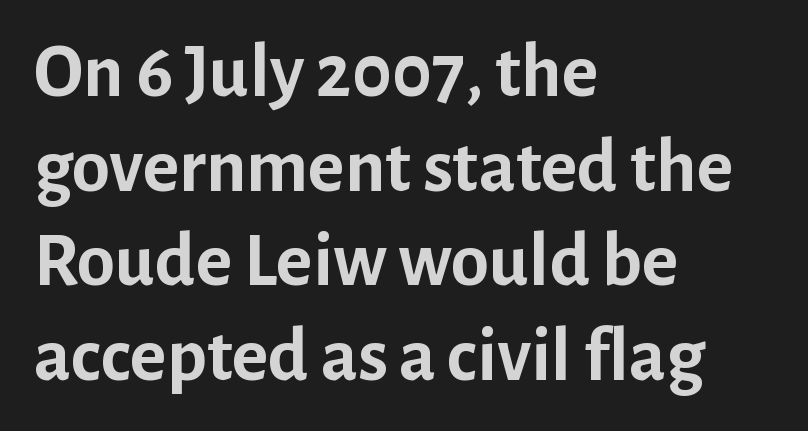
The image shows 77 px semibold sans-serif type, upright; set left-aligned, line spacing 1.23x, normal letter spacing, not underlined; low stroke contrast and a medium x-height.
